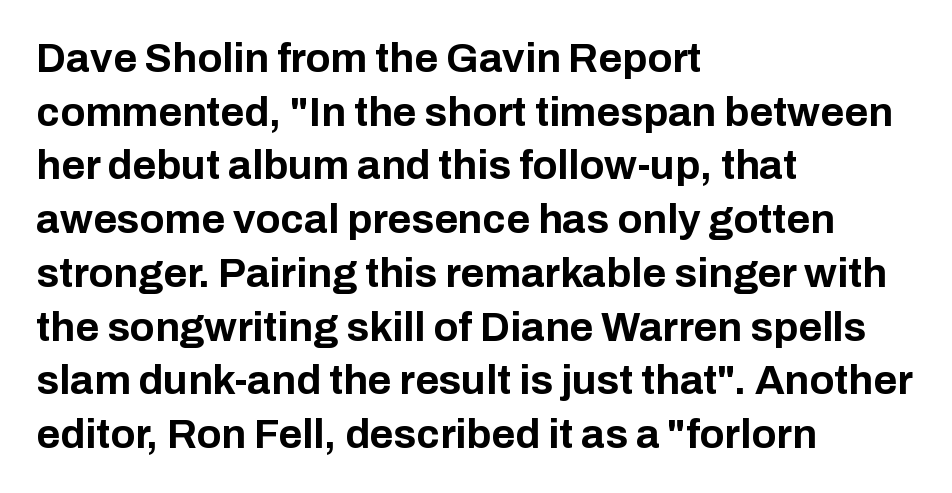
The string is rendered with underlining switched off. The font is running at its bold setting. Vertical strokes here are truly vertical. Normally led — the rows are evenly, conventionally spaced.
